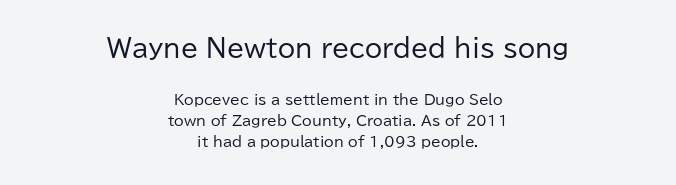
{"italic": "no", "bold": "no", "underline": "no", "align": "center", "line_spacing": "normal", "line_spacing_ratio": 1.5, "letter_spacing": "normal", "letter_spacing_em": 0.0, "larger_block": "first", "size_ratio": 1.79, "glyph_px": 25}
